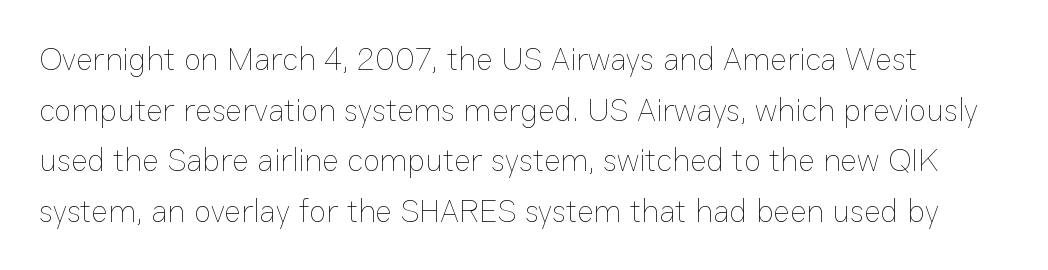
The image shows 32 px thin type, upright; set normal line spacing (1.58x), normal letter spacing, not underlined; low stroke contrast and a medium x-height.
